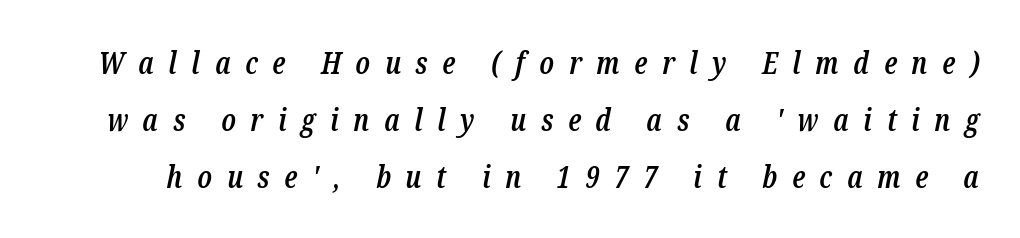
Q: Is the text bold? A: Semi-bold.
Q: Is the text italic (slanted)? A: Yes, it leans right by about 12 degrees.
Q: Is the typeface a serif or a sans-serif typeface? A: Serif.
Q: Is the text underlined? A: No.
Q: Is the spacing between letters normal or unusually wide? A: Unusually wide.
Q: Is the spacing between lines tight, normal or loose? A: Loose.
Q: Width (condensed, normal, or wide)? A: Condensed.
Q: Stroke contrast? A: Low.
Q: x-height? A: Medium.
Q: Monospaced? A: No.
